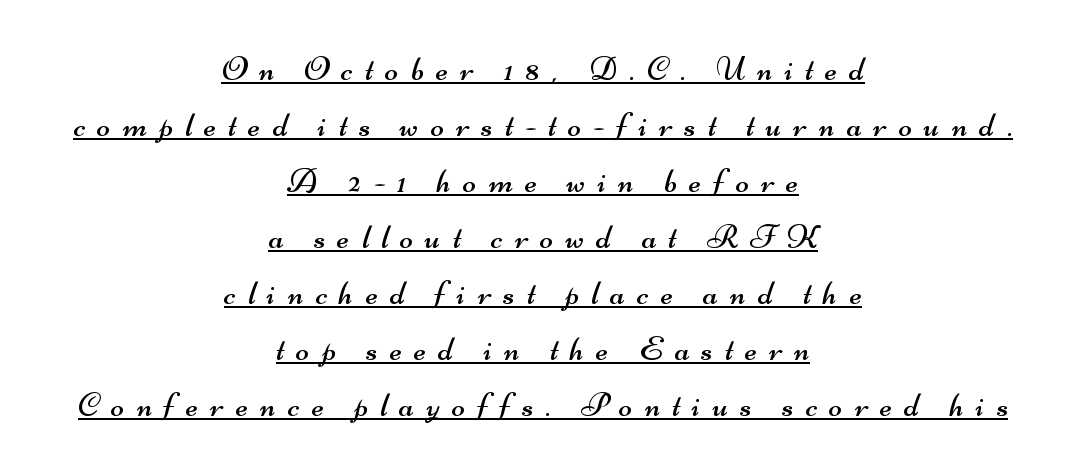
Caption: lettering with a line underneath. Short note: letters widely spaced. You could not count columns in this text — the font is proportionally spaced. A quiet, ordinary-to-light weight characterises the typeface.
